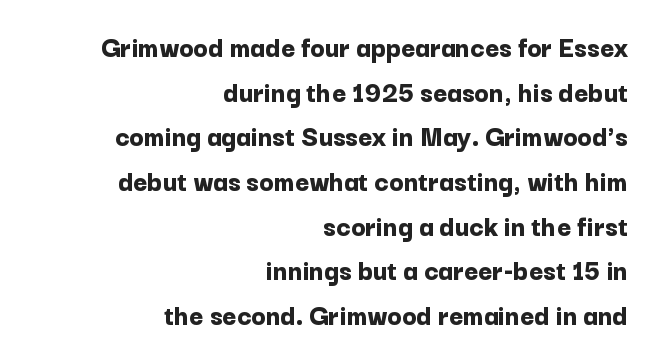
The image shows 30 px bold sans-serif type, upright; set right-aligned, normal line spacing (1.49x), normal letter spacing, not underlined; low stroke contrast and a medium x-height.
